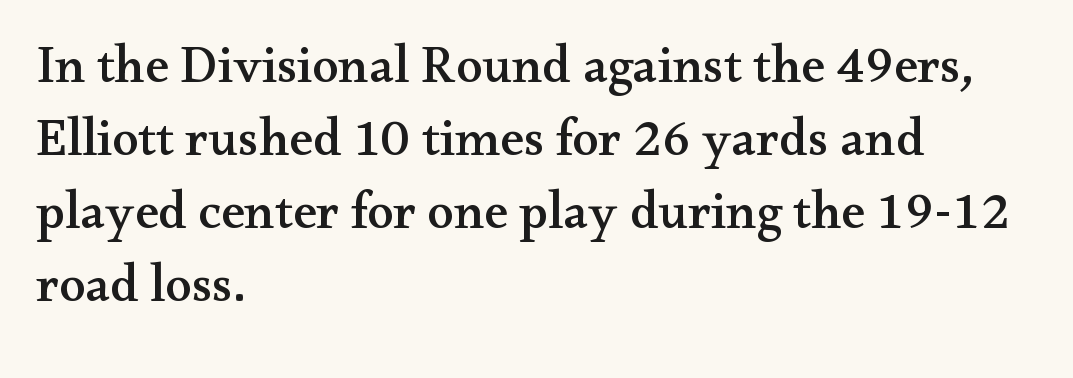
Q: Is the text italic (slanted)? A: No, it is upright.
Q: Is the typeface a serif or a sans-serif typeface? A: Serif.
Q: Is the text underlined? A: No.
Q: How is the paragraph aligned? A: Left-aligned.
Q: Is the spacing between letters normal or unusually wide? A: Normal.
Q: Is the spacing between lines tight, normal or loose? A: Normal.
Q: Width (condensed, normal, or wide)? A: Wide.
Q: Stroke contrast? A: Medium.
Q: x-height? A: Small.
Q: Monospaced? A: No.
